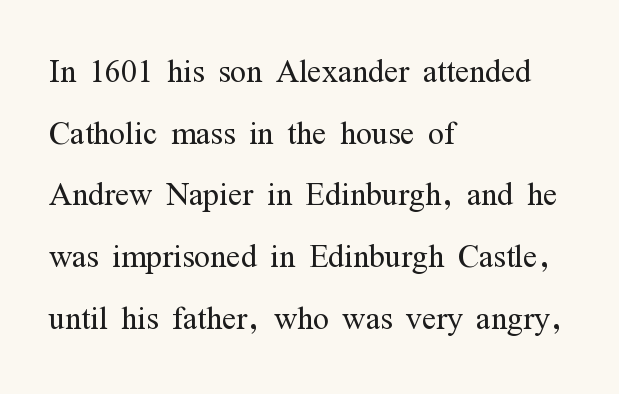
{"serif": "yes", "italic": "no", "bold": "no", "weight": "light", "width": "condensed", "stroke_contrast": "medium", "x_height": "medium", "monospaced": "no", "underline": "no", "align": "left", "line_spacing": "normal", "line_spacing_ratio": 1.47, "letter_spacing": "normal", "letter_spacing_em": 0.0, "glyph_px": 42}
